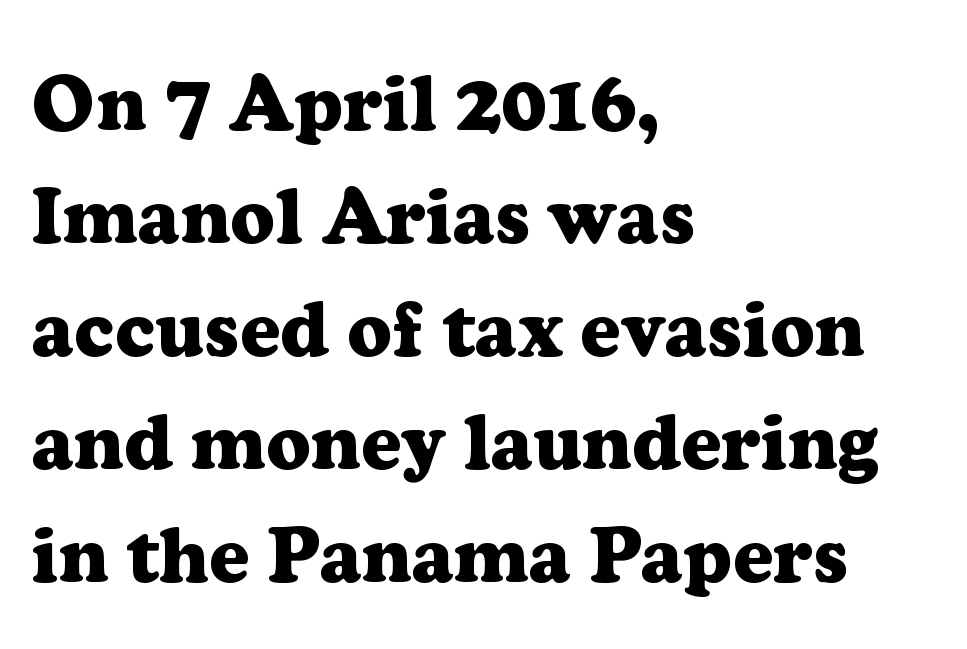
In terms of posture, this sample is upright. Set as a true bold cut, around the 700 mark. Rule under the text: the space is simply empty. This sample is left-justified, so line endings fall wherever the words run out. Evenly set lines give the paragraph a standard silhouette.
